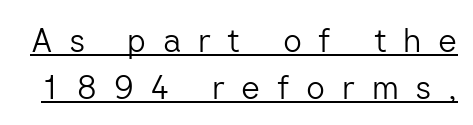
{"serif": "no", "italic": "no", "bold": "no", "weight": "light", "width": "normal", "stroke_contrast": "low", "x_height": "medium", "monospaced": "no", "underline": "yes", "line_spacing": "normal", "line_spacing_ratio": 1.41, "letter_spacing": "wide", "letter_spacing_em": 0.5, "glyph_px": 33}
